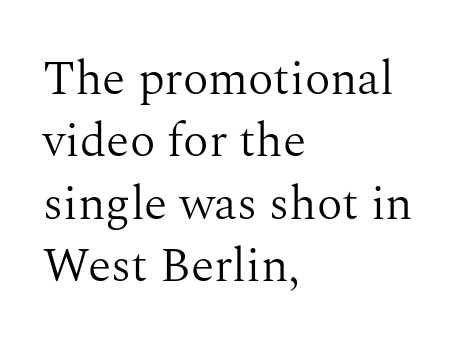
The image shows 48 px light serif type, upright; set left-aligned, normal line spacing (1.3x), normal letter spacing, not underlined; medium stroke contrast and a medium x-height.
